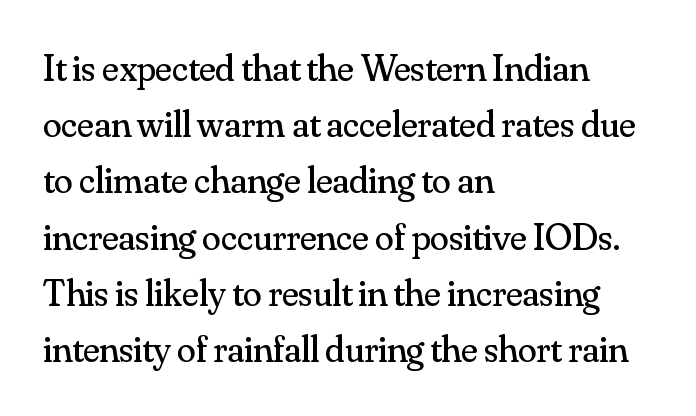
Q: Is the text bold? A: No.
Q: Is the text italic (slanted)? A: No, it is upright.
Q: Is the typeface a serif or a sans-serif typeface? A: Serif.
Q: Is the text underlined? A: No.
Q: How is the paragraph aligned? A: Left-aligned.
Q: Is the spacing between letters normal or unusually wide? A: Normal.
Q: Is the spacing between lines tight, normal or loose? A: Normal.
Q: Width (condensed, normal, or wide)? A: Normal.
Q: Stroke contrast? A: Medium.
Q: x-height? A: Small.
Q: Monospaced? A: No.
